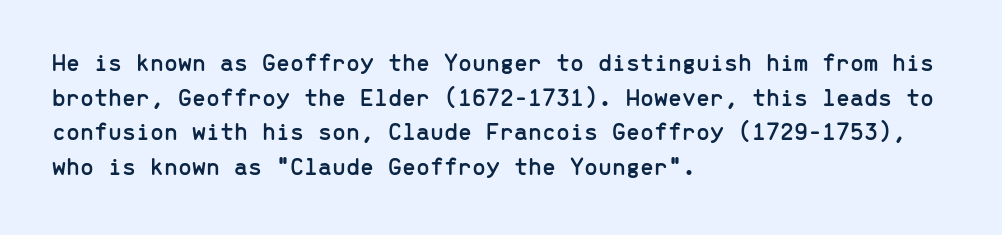
The image shows 25 px text type, upright; set left-aligned, normal line spacing (1.39x), normal letter spacing, not underlined.
